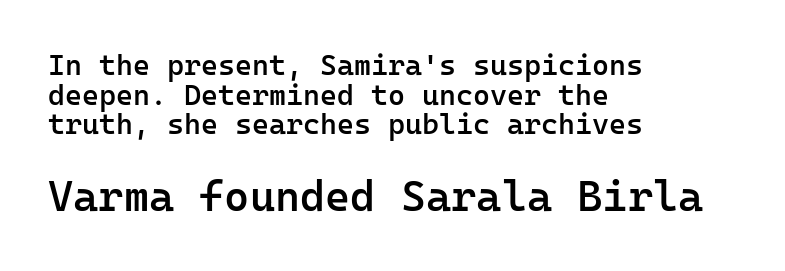
{"serif": "no", "italic": "no", "bold": "semi", "weight": "semibold", "width": "normal", "stroke_contrast": "low", "x_height": "medium", "monospaced": "yes", "underline": "no", "align": "left", "line_spacing": "tight", "line_spacing_ratio": 1.02, "letter_spacing": "normal", "letter_spacing_em": 0.0, "larger_block": "second", "size_ratio": 1.48, "glyph_px": 43}
